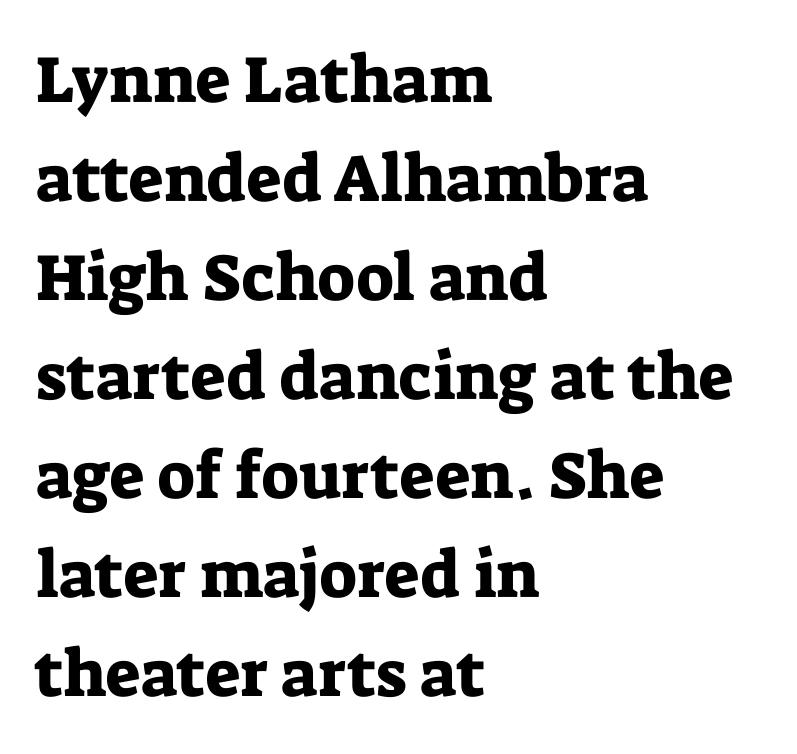
Letter spacing: default. Vertically, the passage feels balanced, rows spaced as you'd expect. The specimen reads as upright at a glance. Unmarked baselines from the first word to the last. The ragged edge is on the right, which tells us the setting is flush left. The text was rendered using a seriffed face with decorative stroke endings.
